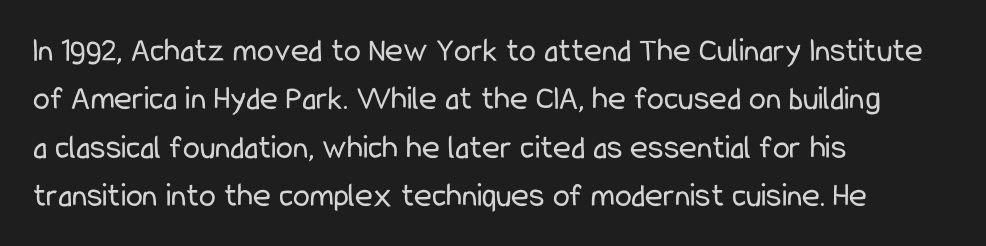
Q: Is the text bold? A: No.
Q: Is the text italic (slanted)? A: No, it is upright.
Q: Is the typeface a serif or a sans-serif typeface? A: Sans-serif.
Q: Is the text underlined? A: No.
Q: How is the paragraph aligned? A: Left-aligned.
Q: Is the spacing between letters normal or unusually wide? A: Normal.
Q: Is the spacing between lines tight, normal or loose? A: Normal.
Q: Width (condensed, normal, or wide)? A: Condensed.
Q: Stroke contrast? A: Low.
Q: x-height? A: Medium.
Q: Monospaced? A: No.
